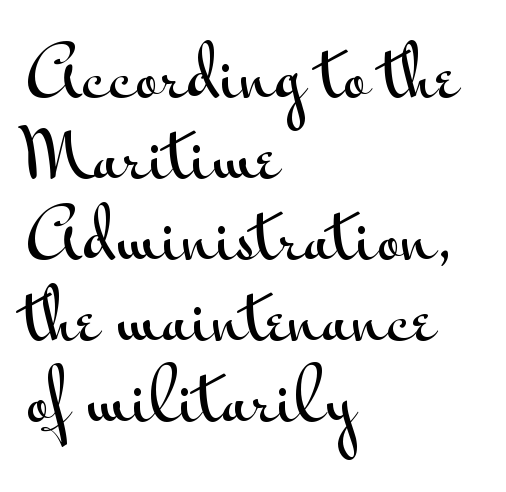
A sans-serif font was chosen for this passage. Reading down the block, your eye returns to a fixed left position each line. These lines are rendered in a variable-pitch font. The line texture is even and compact thanks to regular tracking. Has an underline been added? It has not.
